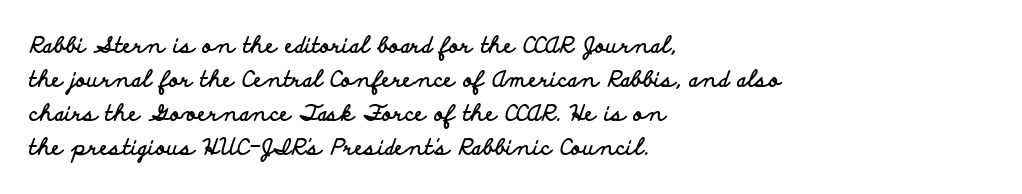
Underline: absent. Default kerning and tracking; the words read as compact shapes. Successive baselines arrive at the customary interval. One-word summary of the alignment: left. These lines carry a lot of weight — the face is fully bold.
